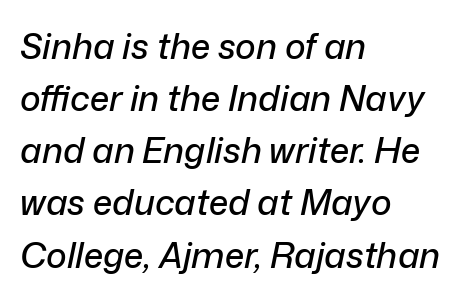
Q: Is the text italic (slanted)? A: Yes, it leans right by about 12 degrees.
Q: Is the text underlined? A: No.
Q: How is the paragraph aligned? A: Left-aligned.
Q: Is the spacing between letters normal or unusually wide? A: Normal.
Q: Is the spacing between lines tight, normal or loose? A: Normal.
Q: Width (condensed, normal, or wide)? A: Normal.
Q: Stroke contrast? A: Low.
Q: x-height? A: Medium.
Q: Monospaced? A: No.
